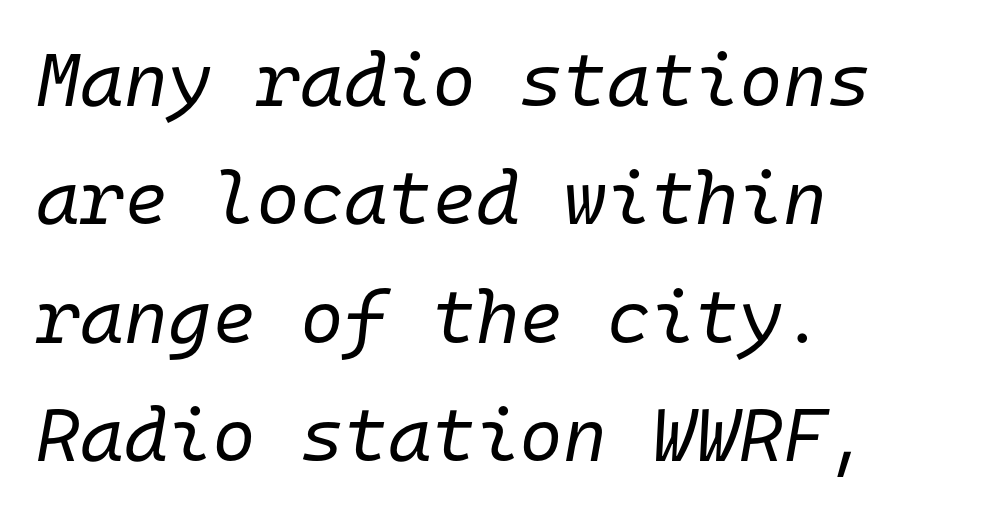
Q: Is the text bold? A: No.
Q: Is the text italic (slanted)? A: Yes, it leans right by about 10 degrees.
Q: Is the text underlined? A: No.
Q: How is the paragraph aligned? A: Left-aligned.
Q: Is the spacing between letters normal or unusually wide? A: Normal.
Q: Is the spacing between lines tight, normal or loose? A: Normal.
Q: Width (condensed, normal, or wide)? A: Normal.
Q: Stroke contrast? A: Low.
Q: x-height? A: Medium.
Q: Monospaced? A: Yes.
